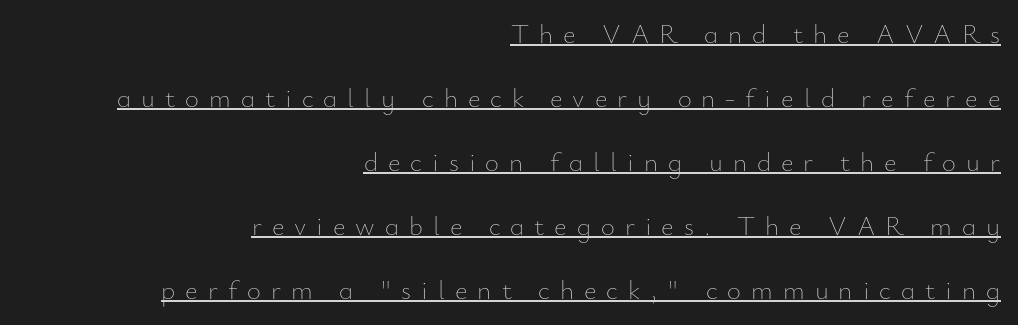
Q: Is the text bold? A: No.
Q: Is the text italic (slanted)? A: No, it is upright.
Q: Is the text underlined? A: Yes.
Q: How is the paragraph aligned? A: Right-aligned.
Q: Is the spacing between letters normal or unusually wide? A: Unusually wide.
Q: Is the spacing between lines tight, normal or loose? A: Loose.
